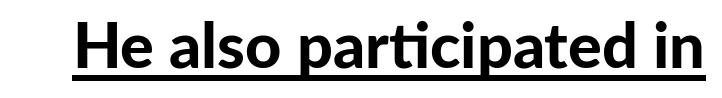
The image shows 63 px bold sans-serif type, upright; set normal letter spacing, underlined; low stroke contrast and a medium x-height.
